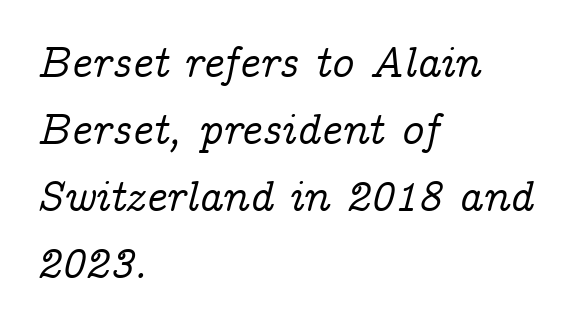
The image shows 44 px serif type, italic (leaning right); set left-aligned, normal line spacing (1.52x), normal letter spacing, not underlined; low stroke contrast and a medium x-height.
